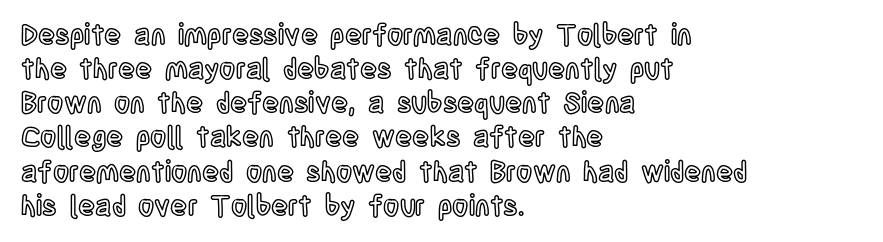
The image shows 28 px condensed type, upright; set left-aligned, line spacing 1.22x, normal letter spacing, not underlined; a large x-height.
